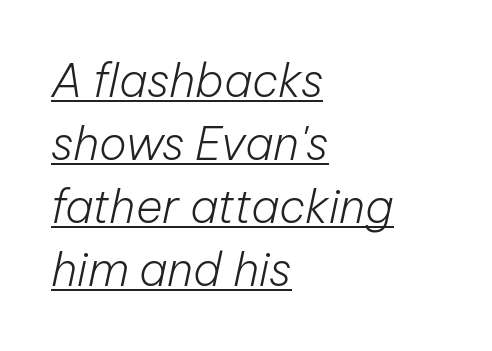
Q: Is the text bold? A: No.
Q: Is the text italic (slanted)? A: Yes, it leans right by about 12 degrees.
Q: Is the text underlined? A: Yes.
Q: How is the paragraph aligned? A: Left-aligned.
Q: Is the spacing between letters normal or unusually wide? A: Normal.
Q: Is the spacing between lines tight, normal or loose? A: Normal.
Q: Width (condensed, normal, or wide)? A: Normal.
Q: Stroke contrast? A: Low.
Q: x-height? A: Medium.
Q: Monospaced? A: No.
